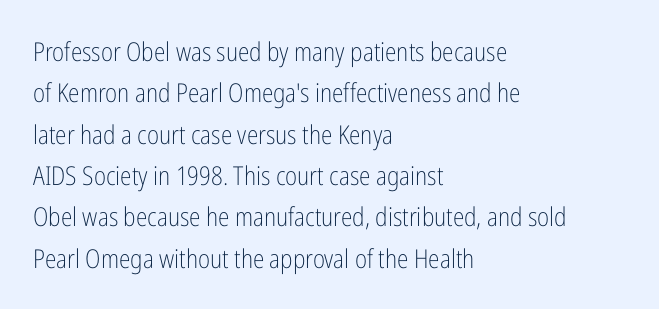
The image shows 26 px text type, upright; set left-aligned, normal line spacing (1.59x), normal letter spacing, not underlined.
